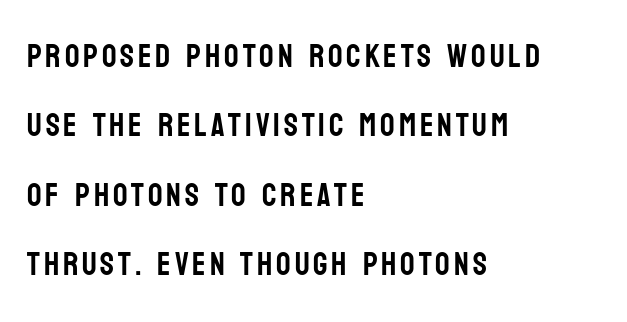
{"serif": "no", "italic": "no", "width": "condensed", "stroke_contrast": "low", "x_height": "large", "monospaced": "no", "underline": "no", "align": "left", "line_spacing": "loose", "line_spacing_ratio": 2.17, "glyph_px": 32}
